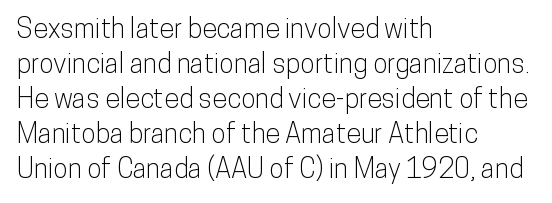
In CSS terms this would be text-align: left. Does the lettering tilt? It doesn't — this is upright. The strip under each line holds only bare page. Each word holds together tightly as a unit, with standard inter-letter gaps. These lines sit exactly where default settings would place them.
